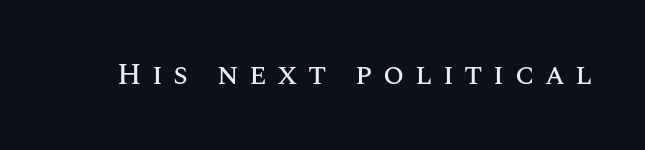
{"italic": "no", "width": "normal", "stroke_contrast": "medium", "x_height": "large", "monospaced": "no", "underline": "no", "letter_spacing": "wide", "letter_spacing_em": 0.35, "glyph_px": 30}
